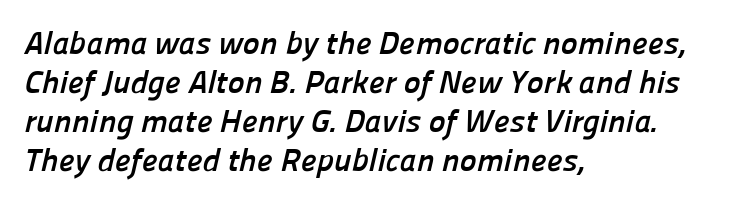
In CSS terms this would be text-align: left. Between one letter and the next there's only the usual sliver of space. The passage shown is typeset with a sans-serif family. Here the designer chose a conventional face with non-uniform glyph widths.
